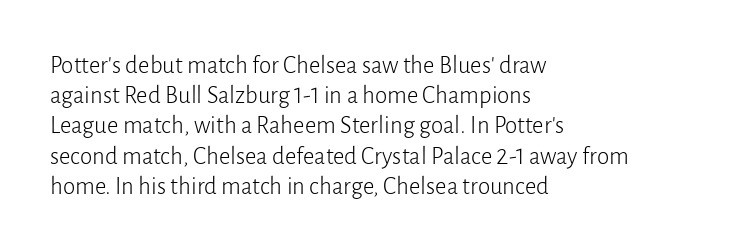
In terms of posture, this sample is upright. The rendering keeps characters at their native spacing. Caption: face not bold, strokes unweighted. The string is rendered with underlining switched off. Horizontal alignment here is leftward, the default for most running prose.
